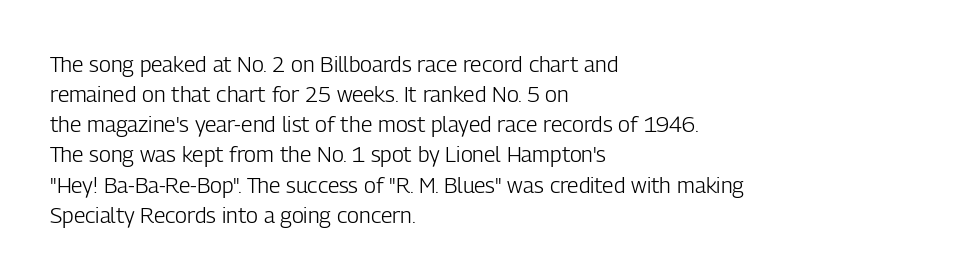
{"italic": "no", "bold": "no", "underline": "no", "align": "left", "line_spacing": "normal", "line_spacing_ratio": 1.37, "letter_spacing": "normal", "letter_spacing_em": 0.0, "glyph_px": 22}
